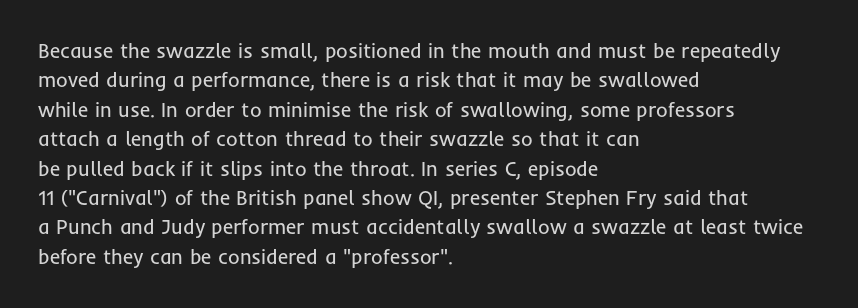
{"italic": "no", "bold": "no", "underline": "no", "align": "left", "line_spacing": "normal", "line_spacing_ratio": 1.47, "letter_spacing": "normal", "letter_spacing_em": 0.0, "glyph_px": 20}
